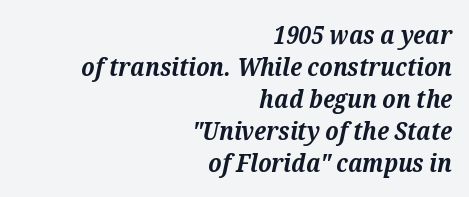
{"italic": "yes", "lean": "right", "slant_degrees": 12, "bold": "yes", "underline": "no", "align": "right", "line_spacing": "normal", "line_spacing_ratio": 1.28, "letter_spacing": "normal", "letter_spacing_em": 0.0, "glyph_px": 25}
